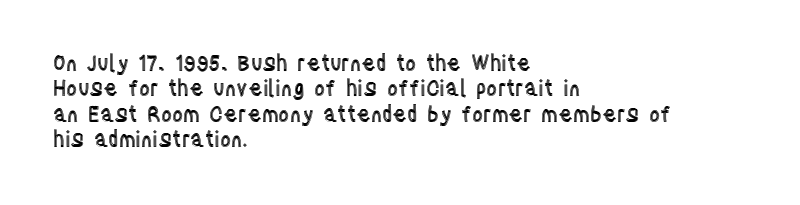
{"italic": "no", "underline": "no", "align": "left", "line_spacing_ratio": 1.21, "letter_spacing": "normal", "letter_spacing_em": 0.0, "glyph_px": 21}
